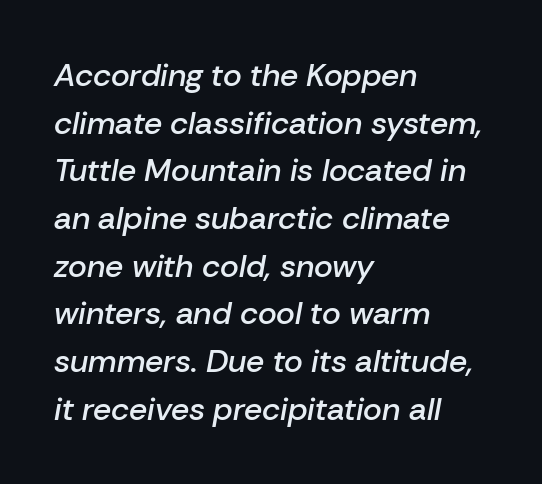
If you measured baseline to baseline, you'd find a middling distance. Glance below the letters and you will spot only blank space. Each letter keeps its own natural width here, so spacing adapts to shape. The typesetting leans somewhat heavy: a semibold. The ragged edge is on the right, which tells us the setting is flush left.
